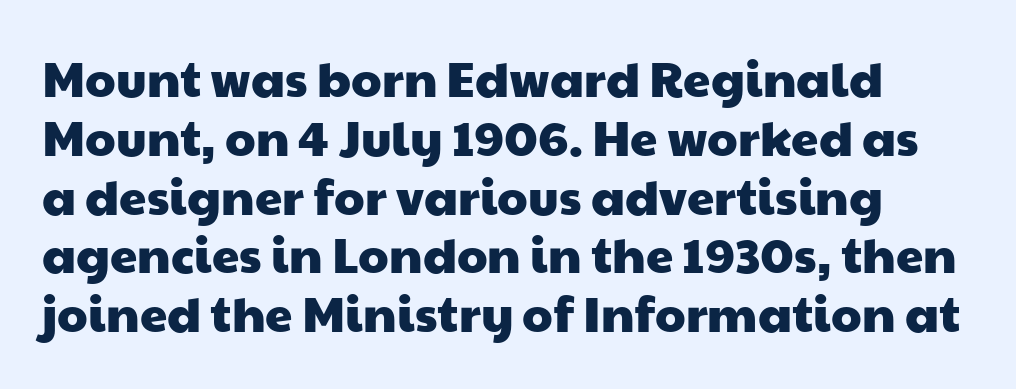
There is no visible air inserted between adjacent glyphs. Varying glyph widths throughout — classic text-font behaviour. Glance below the letters and you will spot only blank space. Serif or sans? Sans — the stroke terminals are bare.
